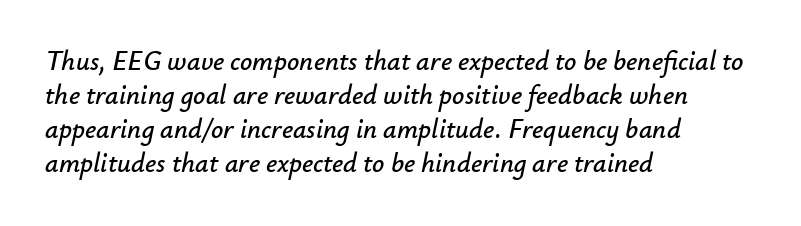
{"italic": "yes", "lean": "right", "slant_degrees": 12, "underline": "no", "align": "left", "line_spacing": "normal", "line_spacing_ratio": 1.26, "letter_spacing": "normal", "letter_spacing_em": 0.0, "glyph_px": 27}
